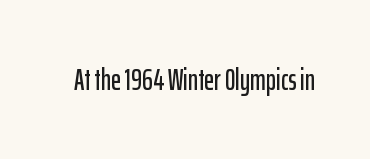
Q: Is the text italic (slanted)? A: No, it is upright.
Q: Is the typeface a serif or a sans-serif typeface? A: Sans-serif.
Q: Is the text underlined? A: No.
Q: Is the spacing between letters normal or unusually wide? A: Normal.
Q: Width (condensed, normal, or wide)? A: Condensed.
Q: Stroke contrast? A: Low.
Q: x-height? A: Medium.
Q: Monospaced? A: No.
